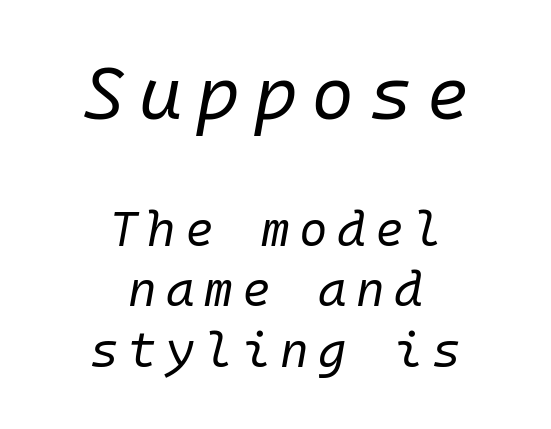
Q: Is the text bold? A: No.
Q: Is the text italic (slanted)? A: Yes, it leans right by about 10 degrees.
Q: Is the text underlined? A: No.
Q: How is the paragraph aligned? A: Centered.
Q: Which block of text is set in a larger size, the first (top) or the second (bottom)? A: The first (top) one.
Q: Width (condensed, normal, or wide)? A: Normal.
Q: Stroke contrast? A: Low.
Q: x-height? A: Medium.
Q: Monospaced? A: Yes.
